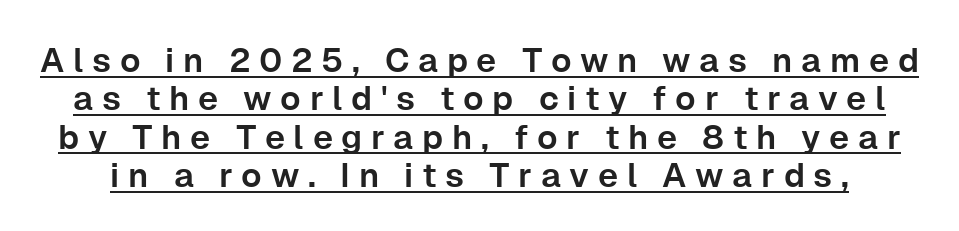
The leading is snug, giving the passage a crowded texture. These lines were composed using upright roman letters. The face used here is rendered with a markedly widened letterfit. Examine the stroke ends and you'll find no serifs.
